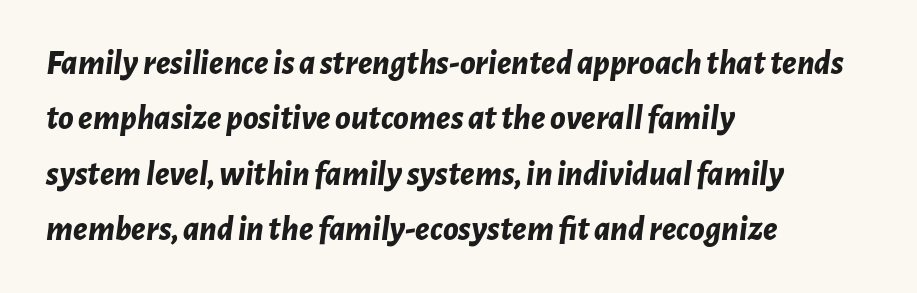
Q: Is the text bold? A: Yes.
Q: Is the text italic (slanted)? A: Yes, it leans right by about 7 degrees.
Q: Is the text underlined? A: No.
Q: How is the paragraph aligned? A: Left-aligned.
Q: Is the spacing between letters normal or unusually wide? A: Normal.
Q: Is the spacing between lines tight, normal or loose? A: Normal.
Q: Width (condensed, normal, or wide)? A: Normal.
Q: Stroke contrast? A: Low.
Q: x-height? A: Medium.
Q: Monospaced? A: No.
